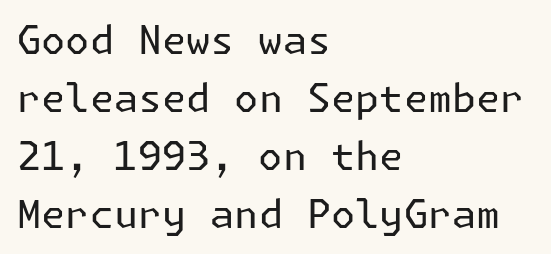
The image shows 39 px regular-weight sans-serif type, upright; set left-aligned, normal line spacing (1.49x), normal letter spacing, not underlined; low stroke contrast and a medium x-height.
